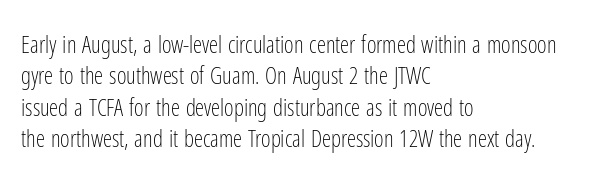
Q: Is the text bold? A: No.
Q: Is the text italic (slanted)? A: No, it is upright.
Q: Is the text underlined? A: No.
Q: How is the paragraph aligned? A: Left-aligned.
Q: Is the spacing between letters normal or unusually wide? A: Normal.
Q: Is the spacing between lines tight, normal or loose? A: Normal.
